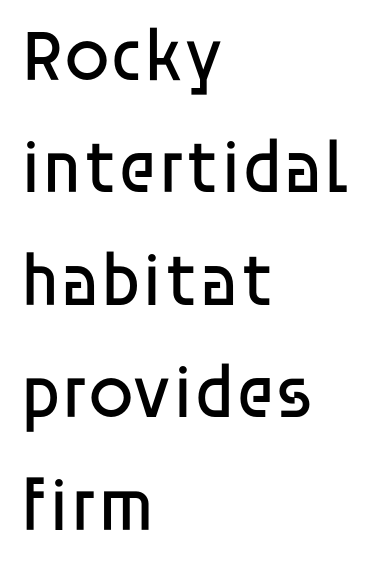
Q: Is the text bold? A: No.
Q: Is the text italic (slanted)? A: No, it is upright.
Q: Is the typeface a serif or a sans-serif typeface? A: Sans-serif.
Q: Is the text underlined? A: No.
Q: How is the paragraph aligned? A: Left-aligned.
Q: Is the spacing between letters normal or unusually wide? A: Normal.
Q: Is the spacing between lines tight, normal or loose? A: Normal.
Q: Width (condensed, normal, or wide)? A: Normal.
Q: Stroke contrast? A: Low.
Q: x-height? A: Large.
Q: Monospaced? A: No.
